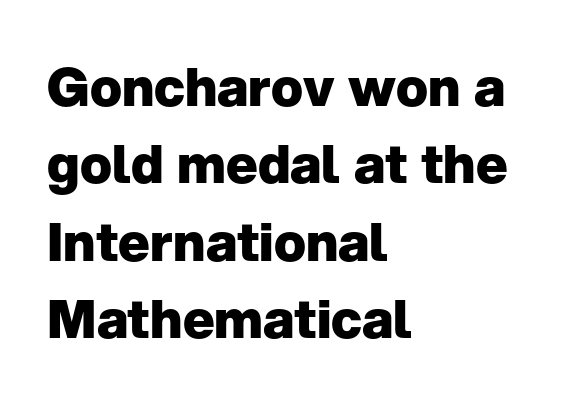
{"serif": "no", "italic": "no", "bold": "yes", "weight": "heavy", "width": "normal", "stroke_contrast": "low", "x_height": "medium", "monospaced": "no", "underline": "no", "align": "left", "line_spacing": "normal", "line_spacing_ratio": 1.46, "letter_spacing": "normal", "letter_spacing_em": 0.0, "glyph_px": 53}
